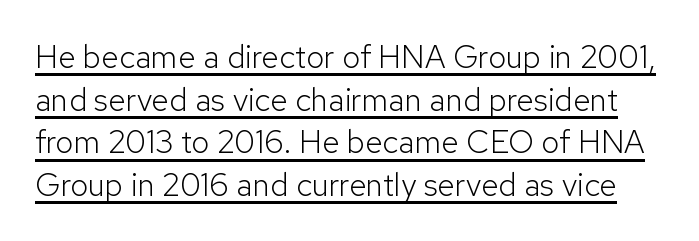
Proportional: the letters do not fall into vertical columns. Quick note: interline space is typical. This sample uses an upright cut, with every glyph sitting square on the baseline. Here the glyphs are tracked normally, forming tight word shapes. Underlining? Definitely there.
